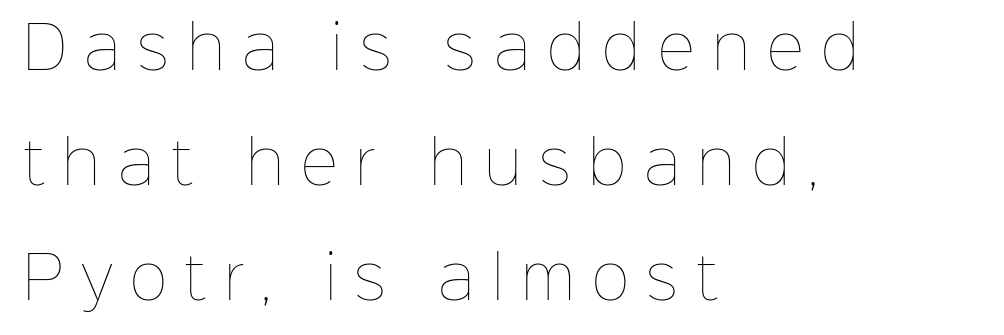
Notice the wide empty band between every row — that's loose leading. The space directly below the letters is spotless. Typeset ragged right — the left edge is the straight one. Character widths vary here, with narrow letters taking less room than wide ones. No italicization has been applied; the sample stays upright. Inter-character spacing is expanded well beyond the font's built-in metrics.
